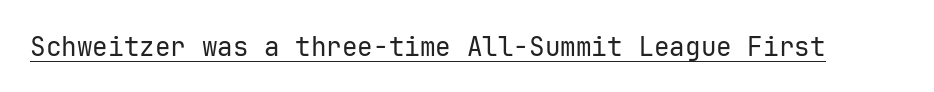
Q: Is the text bold? A: No.
Q: Is the text italic (slanted)? A: No, it is upright.
Q: Is the text underlined? A: Yes.
Q: Is the spacing between letters normal or unusually wide? A: Normal.
